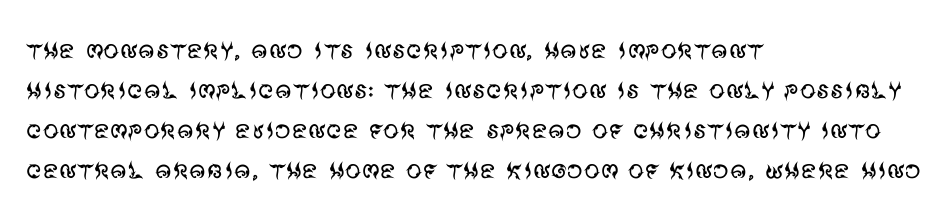
Caption: standard tracking, unaltered. These lines sit exactly where default settings would place them. This is not heavy type; no bold has been used. Just letters on the line, the space beneath them empty. No italicization has been applied; the sample stays upright.
